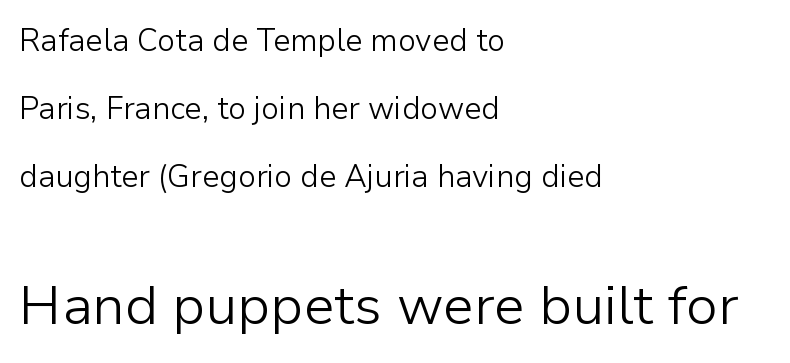
{"serif": "no", "italic": "no", "bold": "no", "weight": "light", "width": "normal", "stroke_contrast": "low", "x_height": "medium", "monospaced": "no", "underline": "no", "align": "left", "line_spacing": "loose", "line_spacing_ratio": 2.2, "letter_spacing": "normal", "letter_spacing_em": 0.0, "larger_block": "second", "size_ratio": 1.77, "glyph_px": 55}
